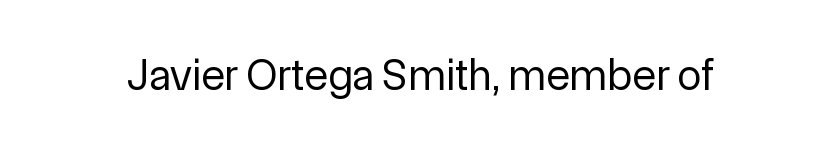
What stands out about the letter spacing? Nothing — it is the standard amount. Tall strokes in this sample are plumb rather than angled. Classification — sans serif. Words float on clear page, feet unadorned. Varying glyph widths throughout — classic text-font behaviour.
